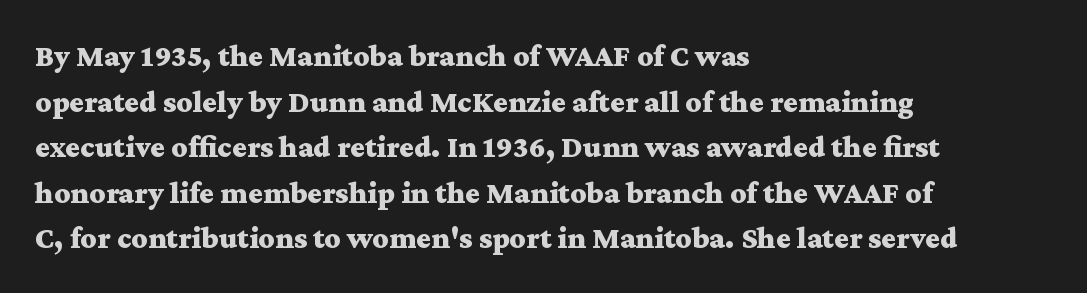
{"serif": "yes", "italic": "no", "bold": "yes", "weight": "bold", "width": "wide", "stroke_contrast": "medium", "x_height": "medium", "monospaced": "no", "underline": "no", "align": "left", "line_spacing": "normal", "line_spacing_ratio": 1.47, "letter_spacing": "normal", "letter_spacing_em": 0.0, "glyph_px": 31}
